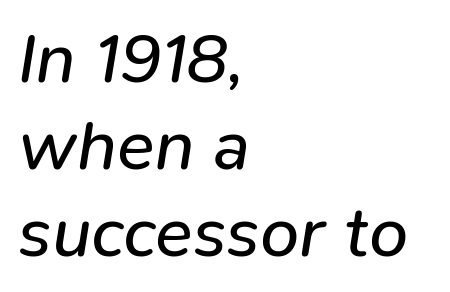
The passage shown is not bold in any degree. Horizontal alignment here is leftward, the default for most running prose. Each letter keeps its own natural width here, so spacing adapts to shape. The text carries the slant typical of an italic or oblique font. Any mark beneath the type? The region is blank. Observe the ordinary spacing: letters are neighbours, not strangers.
